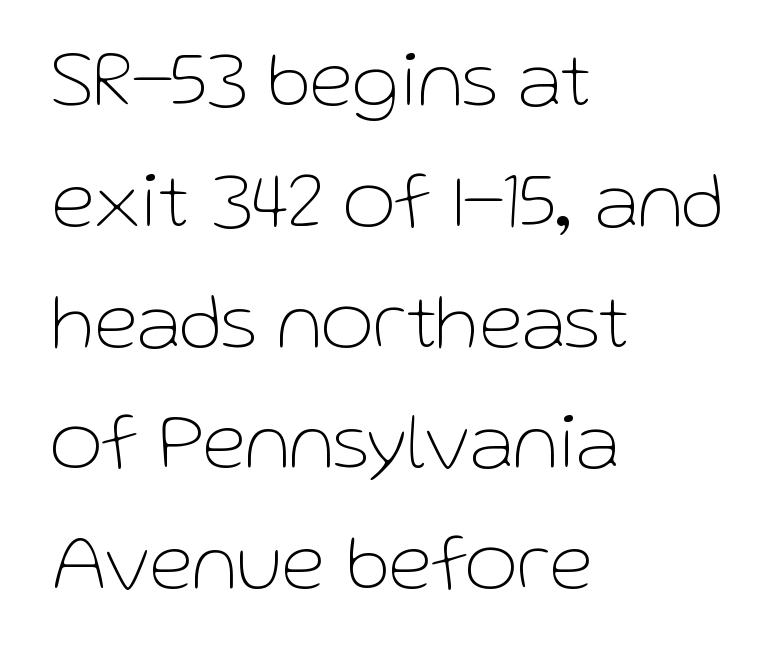
{"serif": "no", "italic": "no", "bold": "no", "weight": "thin", "width": "normal", "stroke_contrast": "low", "x_height": "medium", "monospaced": "no", "underline": "no", "align": "left", "line_spacing": "normal", "line_spacing_ratio": 1.51, "letter_spacing": "normal", "letter_spacing_em": 0.0, "glyph_px": 80}
